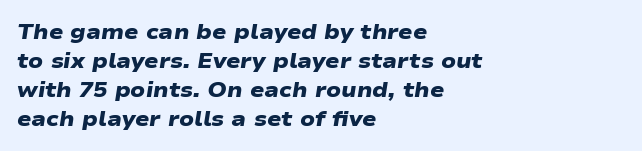
Q: Is the text bold? A: Yes.
Q: Is the text underlined? A: No.
Q: How is the paragraph aligned? A: Left-aligned.
Q: Is the spacing between letters normal or unusually wide? A: Normal.
Q: Is the spacing between lines tight, normal or loose? A: Normal.
